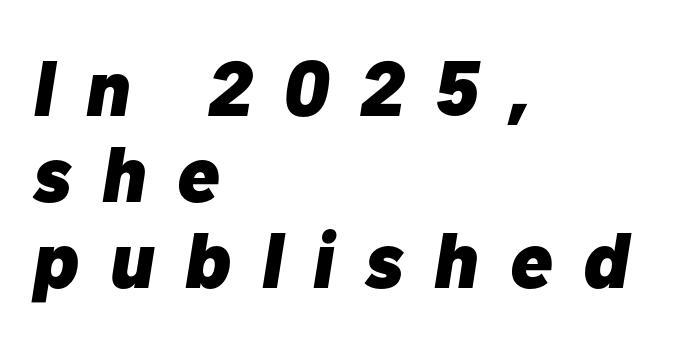
Rendered with sloped, italic letterforms. These lines are rendered in a variable-pitch font. Cramped leading. You could only call the tracking loose — the letters float apart. This rendering uses left alignment, leaving the right contour irregular. Descender tails drop into unmarked territory.
